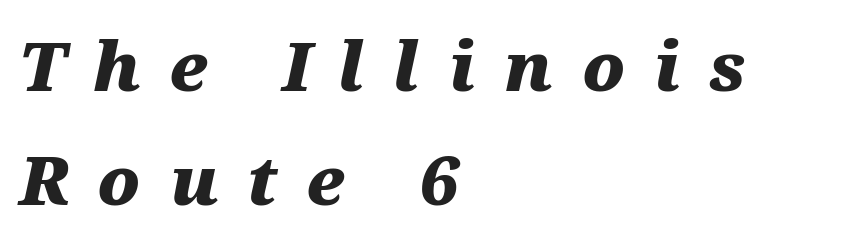
The ragged edge is on the right, which tells us the setting is flush left. No word sits above an underline. Rendered with sloped, italic letterforms. The tracking jumps out immediately: characters are airy and widely separated. Leading matches the norm, producing a regular column.
